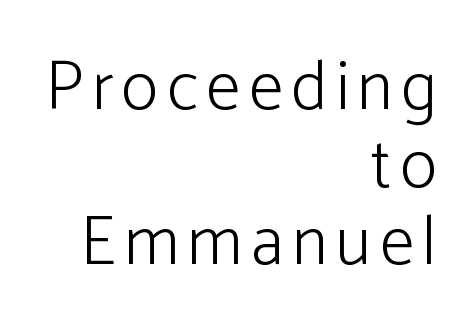
The image shows 70 px light sans-serif type, upright; set right-aligned, tight line spacing (1.11x), not underlined; low stroke contrast and a medium x-height.
